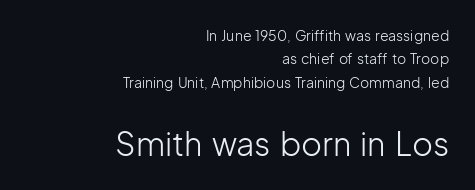
The later block is typeset at a bigger size than the earlier block. You could not count columns in this text — the font is proportionally spaced. The horizontal fit of the characters is conventional and even. Observe the absence of serifs on each vertical stroke in this sample. The glyphs are unaccompanied by any horizontal stroke below them.
